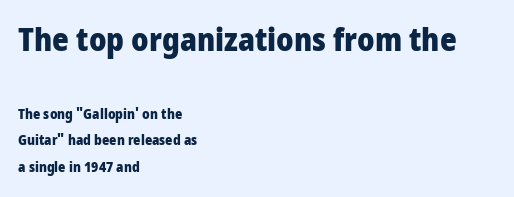
Q: Is the text bold? A: Yes.
Q: Is the text italic (slanted)? A: No, it is upright.
Q: Is the typeface a serif or a sans-serif typeface? A: Sans-serif.
Q: Is the text underlined? A: No.
Q: How is the paragraph aligned? A: Left-aligned.
Q: Is the spacing between letters normal or unusually wide? A: Normal.
Q: Is the spacing between lines tight, normal or loose? A: Loose.
Q: Which block of text is set in a larger size, the first (top) or the second (bottom)? A: The first (top) one.
Q: Width (condensed, normal, or wide)? A: Condensed.
Q: Stroke contrast? A: Low.
Q: x-height? A: Large.
Q: Monospaced? A: No.
